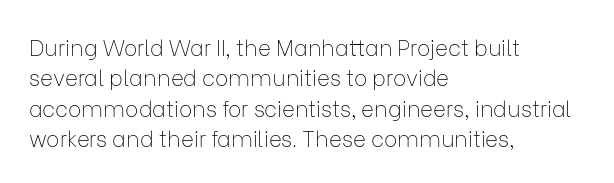
The image shows 22 px text type, upright; set left-aligned, normal line spacing (1.38x), normal letter spacing, not underlined.
